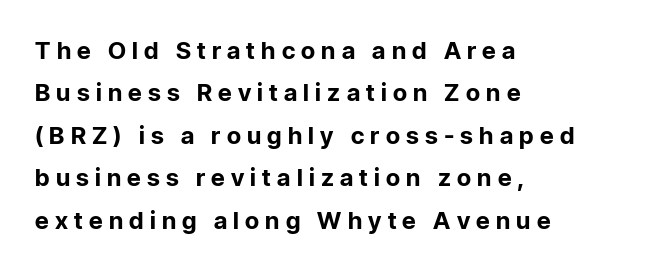
Q: Is the text bold? A: Yes.
Q: Is the text italic (slanted)? A: No, it is upright.
Q: Is the text underlined? A: No.
Q: How is the paragraph aligned? A: Left-aligned.
Q: Is the spacing between letters normal or unusually wide? A: Unusually wide.
